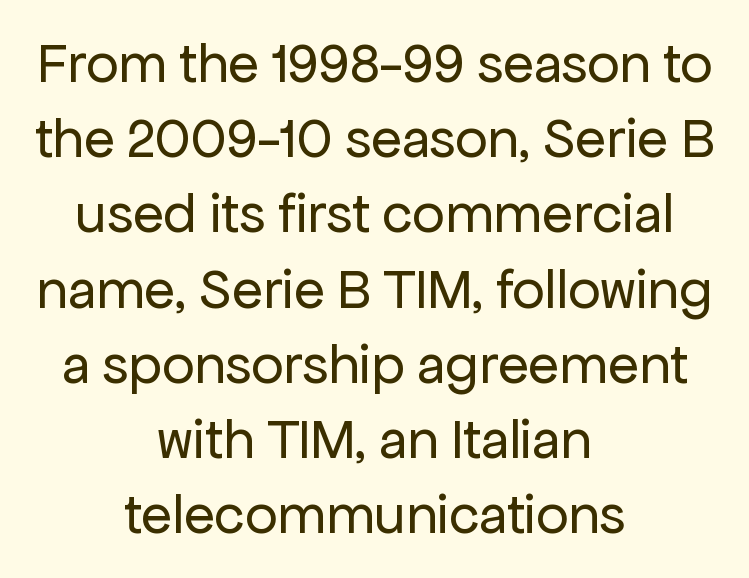
The letterforms sit shoulder to shoulder at normal distance. Reading down the column, the eye jumps a familiar distance to each next line. Nope, not italic — everything's standing straight. Horizontal alignment here is central, giving a formal, balanced look. Check the space under the baseline: it is left empty. Varying glyph widths throughout — classic text-font behaviour.
